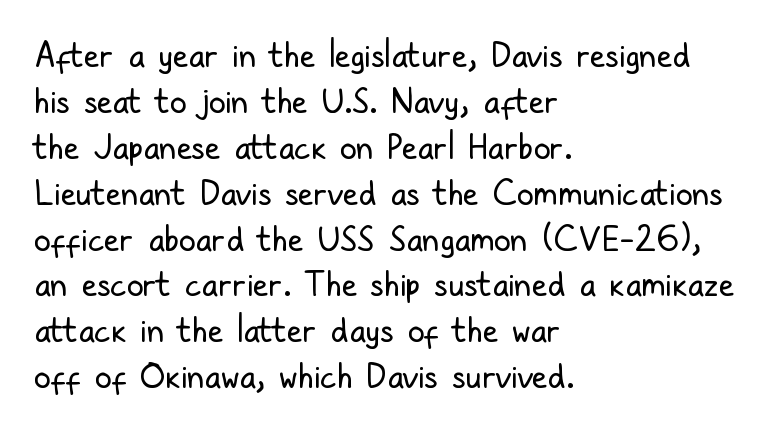
The image shows 34 px regular-weight, condensed sans-serif type, upright; set left-aligned, normal line spacing (1.35x), normal letter spacing, not underlined; low stroke contrast and a medium x-height.
